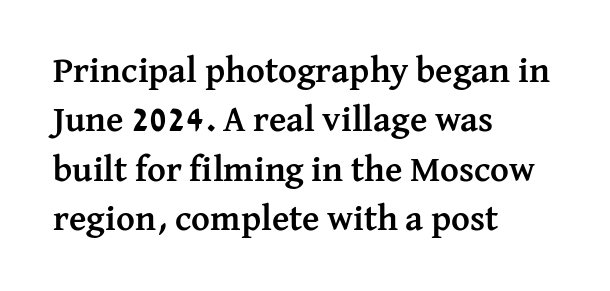
Q: Is the text bold? A: Yes.
Q: Is the text italic (slanted)? A: No, it is upright.
Q: Is the typeface a serif or a sans-serif typeface? A: Serif.
Q: Is the text underlined? A: No.
Q: How is the paragraph aligned? A: Left-aligned.
Q: Is the spacing between letters normal or unusually wide? A: Normal.
Q: Is the spacing between lines tight, normal or loose? A: Normal.
Q: Width (condensed, normal, or wide)? A: Normal.
Q: Stroke contrast? A: Medium.
Q: x-height? A: Medium.
Q: Monospaced? A: No.
